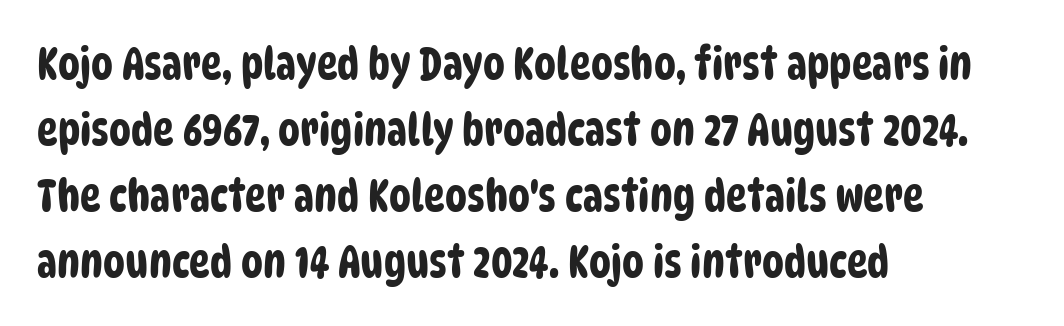
Q: Is the typeface a serif or a sans-serif typeface? A: Sans-serif.
Q: Is the text underlined? A: No.
Q: How is the paragraph aligned? A: Left-aligned.
Q: Is the spacing between letters normal or unusually wide? A: Normal.
Q: Is the spacing between lines tight, normal or loose? A: Normal.
Q: Width (condensed, normal, or wide)? A: Condensed.
Q: Stroke contrast? A: Low.
Q: x-height? A: Large.
Q: Monospaced? A: No.
